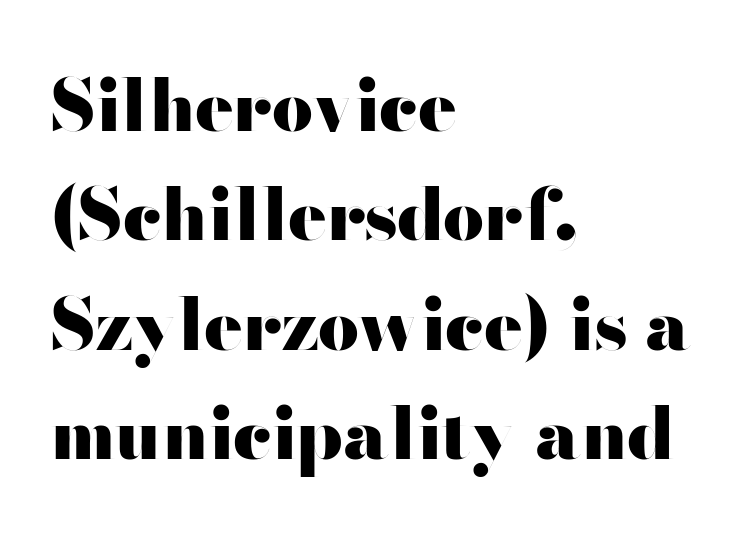
The image shows 72 px heavy, wide type, upright; set left-aligned, normal line spacing (1.52x), normal letter spacing, not underlined; high stroke contrast and a small x-height.
